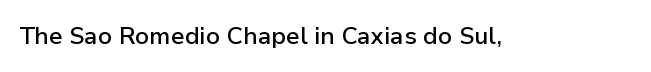
Q: Is the text bold? A: Semi-bold.
Q: Is the text italic (slanted)? A: No, it is upright.
Q: Is the text underlined? A: No.
Q: Is the spacing between letters normal or unusually wide? A: Normal.
